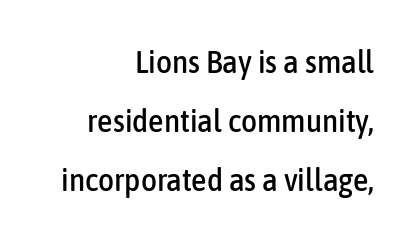
{"serif": "no", "italic": "no", "width": "condensed", "stroke_contrast": "low", "x_height": "medium", "monospaced": "no", "underline": "no", "align": "right", "line_spacing": "loose", "line_spacing_ratio": 1.91, "letter_spacing": "normal", "letter_spacing_em": 0.0, "glyph_px": 31}
